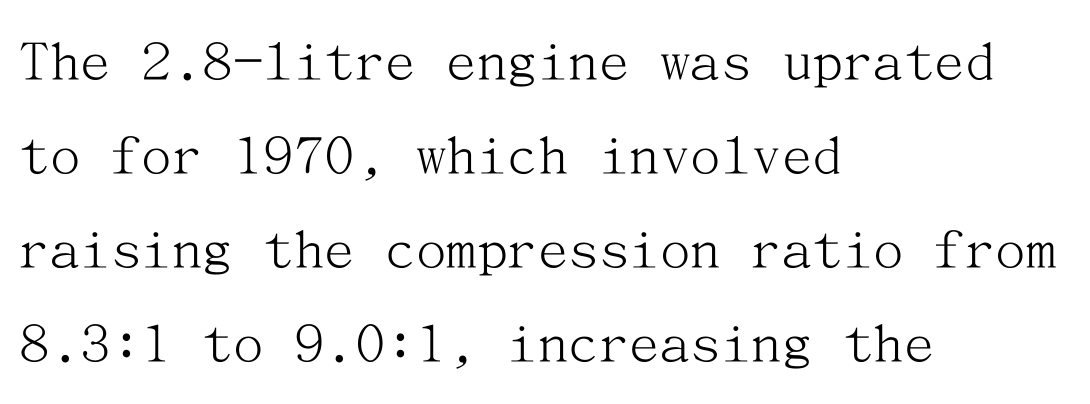
The image shows 61 px light serif type, upright; set left-aligned, normal line spacing (1.54x), normal letter spacing, not underlined; medium stroke contrast and a medium x-height.
